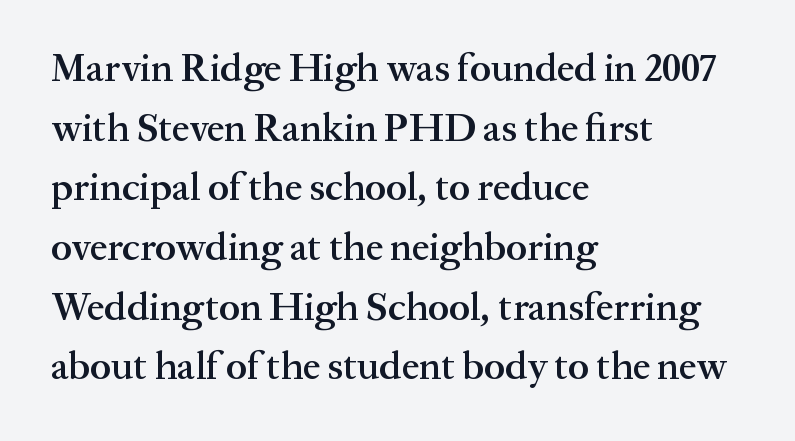
Q: Is the text bold? A: Semi-bold.
Q: Is the text italic (slanted)? A: No, it is upright.
Q: Is the typeface a serif or a sans-serif typeface? A: Serif.
Q: Is the text underlined? A: No.
Q: How is the paragraph aligned? A: Left-aligned.
Q: Is the spacing between letters normal or unusually wide? A: Normal.
Q: Is the spacing between lines tight, normal or loose? A: Normal.
Q: Width (condensed, normal, or wide)? A: Normal.
Q: Stroke contrast? A: Medium.
Q: x-height? A: Medium.
Q: Monospaced? A: No.
